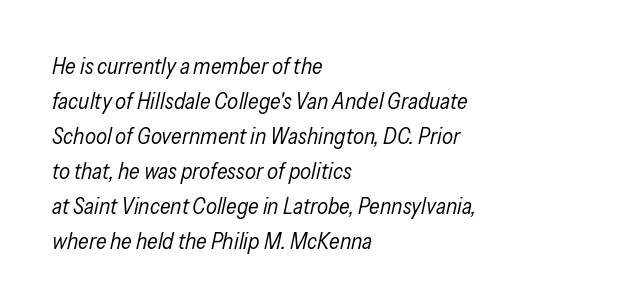
The image shows 22 px text type, italic (leaning right); set left-aligned, normal line spacing (1.59x), normal letter spacing, not underlined.
